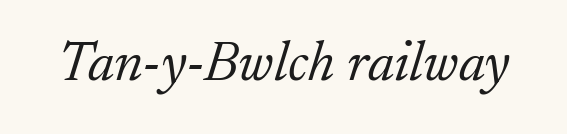
{"serif": "yes", "italic": "yes", "lean": "right", "slant_degrees": 17, "bold": "no", "weight": "light", "width": "normal", "stroke_contrast": "low", "x_height": "small", "monospaced": "no", "underline": "no", "letter_spacing": "normal", "letter_spacing_em": 0.0, "glyph_px": 57}
